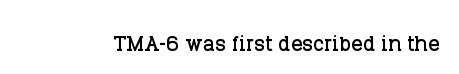
The image shows 28 px serif type, upright; set normal letter spacing, not underlined; low stroke contrast and a large x-height.
